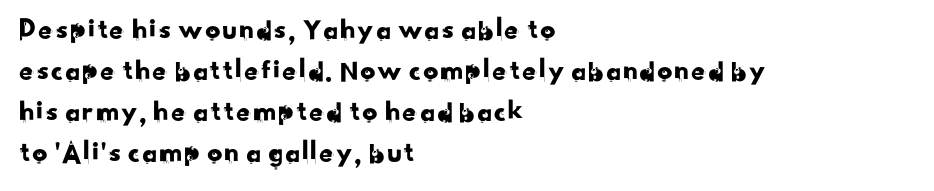
Q: Is the typeface a serif or a sans-serif typeface? A: Sans-serif.
Q: Is the text underlined? A: No.
Q: How is the paragraph aligned? A: Left-aligned.
Q: Is the spacing between letters normal or unusually wide? A: Normal.
Q: Is the spacing between lines tight, normal or loose? A: Normal.
Q: Width (condensed, normal, or wide)? A: Normal.
Q: Stroke contrast? A: Low.
Q: x-height? A: Small.
Q: Monospaced? A: No.
